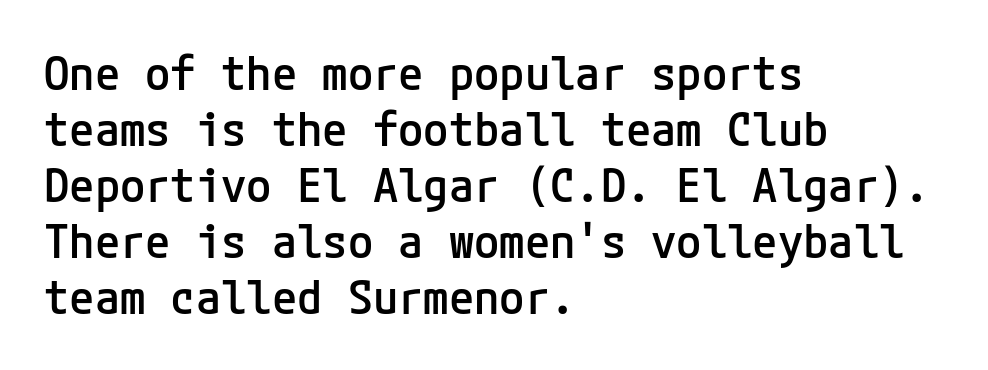
{"serif": "no", "italic": "no", "bold": "semi", "weight": "semibold", "width": "normal", "stroke_contrast": "low", "x_height": "medium", "underline": "no", "align": "left", "line_spacing_ratio": 1.22, "letter_spacing": "normal", "letter_spacing_em": 0.0, "glyph_px": 46}
